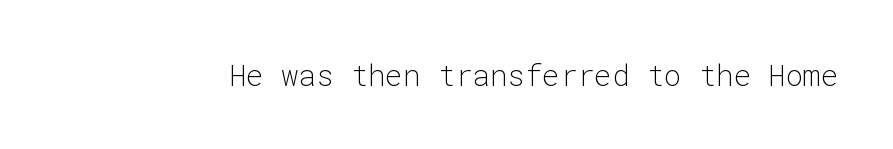
Underline: absent. Summary of weight: not heavy and not bold. Rendered with straight, roman letterforms. Between one letter and the next there's only the usual sliver of space.
